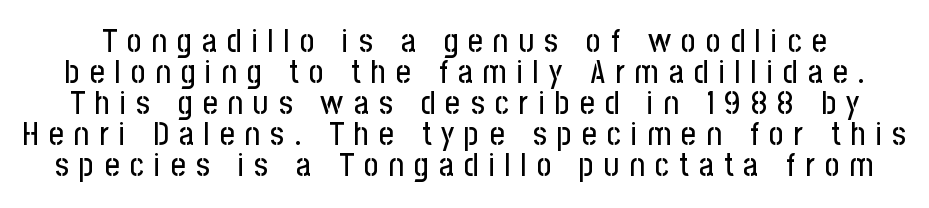
The tracking jumps out immediately: characters are airy and widely separated. The passage shown is typed in a proportional face where columns would drift. Are there feet on the stems? There aren't — it's a sans. The designer dialed line spacing down below the default. Do the letters lean? They stand straight.
